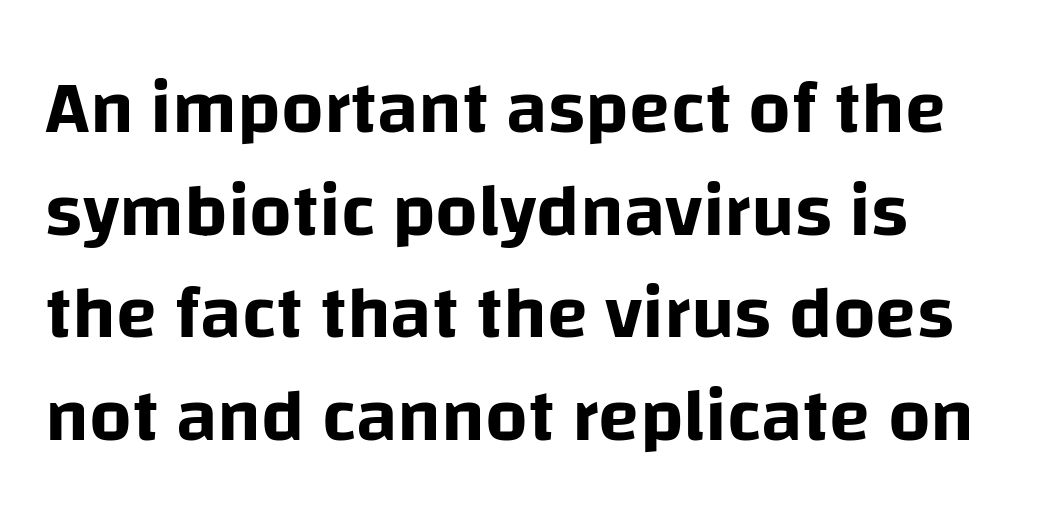
The image shows 75 px sans-serif type, upright; set left-aligned, normal line spacing (1.37x), normal letter spacing, not underlined; low stroke contrast and a large x-height.
